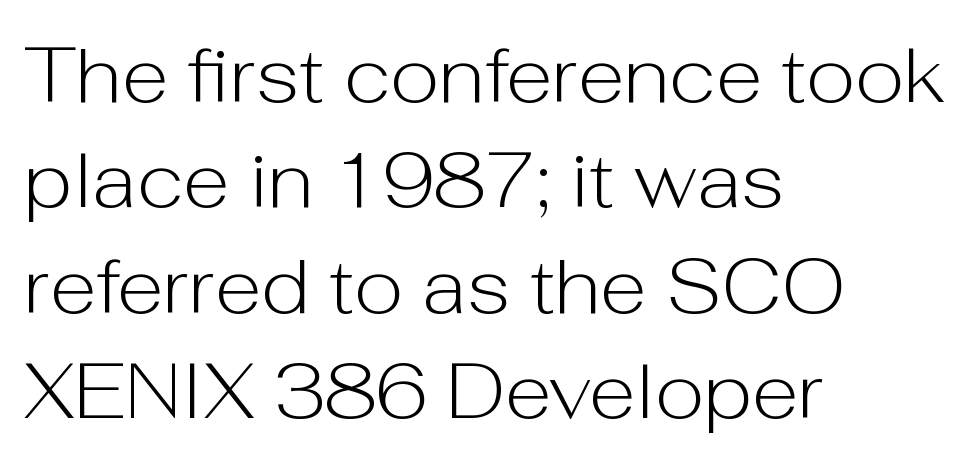
Q: Is the text bold? A: No.
Q: Is the text italic (slanted)? A: No, it is upright.
Q: Is the typeface a serif or a sans-serif typeface? A: Sans-serif.
Q: Is the text underlined? A: No.
Q: How is the paragraph aligned? A: Left-aligned.
Q: Is the spacing between letters normal or unusually wide? A: Normal.
Q: Is the spacing between lines tight, normal or loose? A: Normal.
Q: Width (condensed, normal, or wide)? A: Normal.
Q: Stroke contrast? A: Low.
Q: x-height? A: Medium.
Q: Monospaced? A: No.
